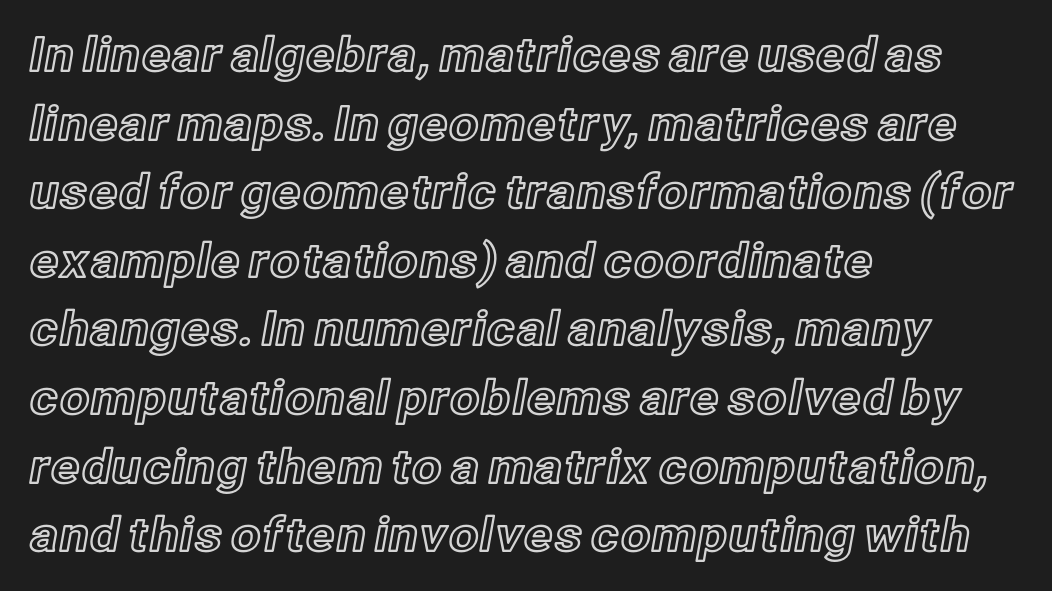
Q: Is the text italic (slanted)? A: Yes.
Q: Is the text underlined? A: No.
Q: How is the paragraph aligned? A: Left-aligned.
Q: Is the spacing between letters normal or unusually wide? A: Normal.
Q: Is the spacing between lines tight, normal or loose? A: Normal.
Q: Width (condensed, normal, or wide)? A: Normal.
Q: x-height? A: Medium.
Q: Monospaced? A: No.
